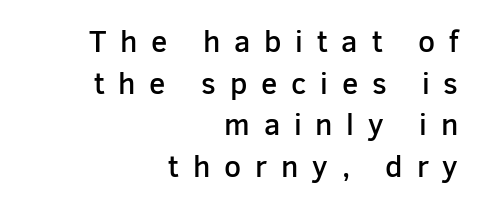
The image shows 30 px semibold sans-serif type, upright; set right-aligned, normal line spacing (1.39x), unusually wide letter spacing (+0.46 em), not underlined; low stroke contrast and a medium x-height.
